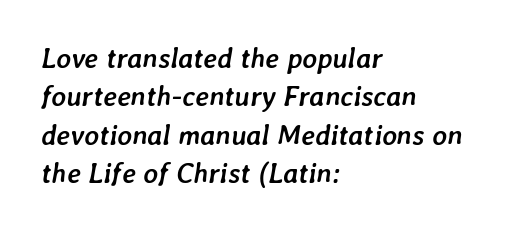
{"italic": "yes", "lean": "right", "slant_degrees": 7, "bold": "yes", "weight": "semibold", "width": "normal", "stroke_contrast": "low", "x_height": "medium", "monospaced": "no", "underline": "no", "align": "left", "line_spacing": "normal", "line_spacing_ratio": 1.37, "letter_spacing": "normal", "letter_spacing_em": 0.0, "glyph_px": 28}
